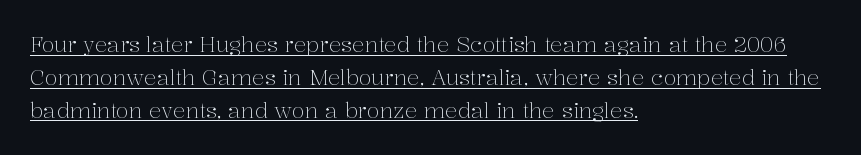
Q: Is the text bold? A: No.
Q: Is the text italic (slanted)? A: No, it is upright.
Q: Is the text underlined? A: Yes.
Q: How is the paragraph aligned? A: Left-aligned.
Q: Is the spacing between letters normal or unusually wide? A: Normal.
Q: Is the spacing between lines tight, normal or loose? A: Normal.
